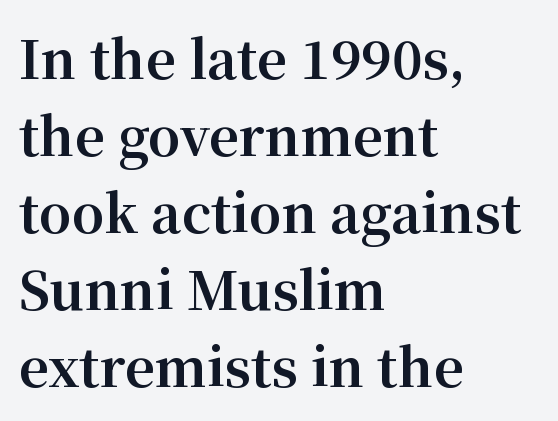
{"serif": "yes", "italic": "no", "bold": "yes", "weight": "bold", "width": "normal", "stroke_contrast": "medium", "x_height": "medium", "monospaced": "no", "underline": "no", "align": "left", "line_spacing": "normal", "line_spacing_ratio": 1.48, "letter_spacing": "normal", "letter_spacing_em": 0.0, "glyph_px": 52}
